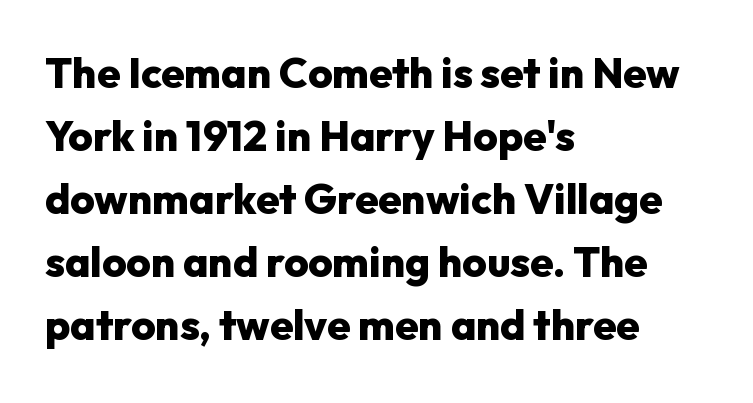
The specimen reads as upright at a glance. In terms of letterform style, serifs are entirely absent. The space between consecutive lines is moderate. In CSS terms this would be text-align: left. Has an underline been added? It has not.
